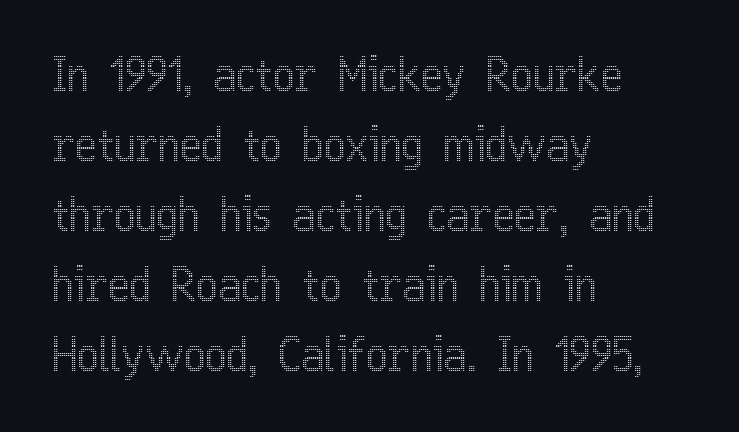
The rows are spaced the way most documents space them. Left-aligned paragraph, ragged on the right. Descenders hang freely into open space. Is this a fixed-width face? No — the glyphs have proportional, varying widths. This sample uses an upright cut, with every glyph sitting square on the baseline.
